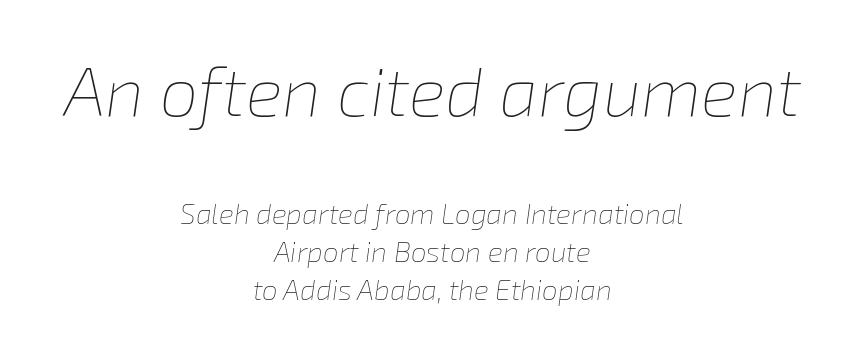
Do the characters align in a grid? No, the font is proportional. The earlier block is typeset at a bigger size than the later block. Honestly, there is no underline to notice here at all. If you measured baseline to baseline, you'd find a middling distance. An italicized treatment has been applied to the whole sample. The horizontal fit of the characters is conventional and even.
